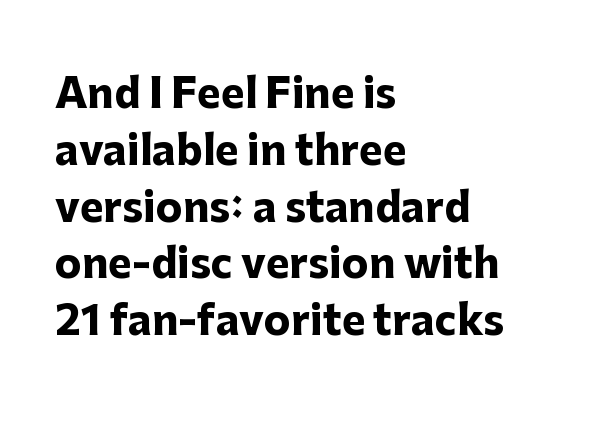
The image shows 40 px heavy sans-serif type, upright; set left-aligned, normal line spacing (1.42x), normal letter spacing, not underlined; low stroke contrast and a medium x-height.
